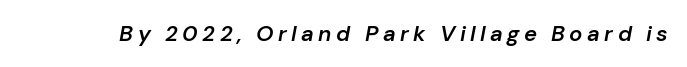
{"italic": "yes", "lean": "right", "slant_degrees": 10, "bold": "semi", "underline": "no", "letter_spacing": "wide", "letter_spacing_em": 0.2, "glyph_px": 22}
